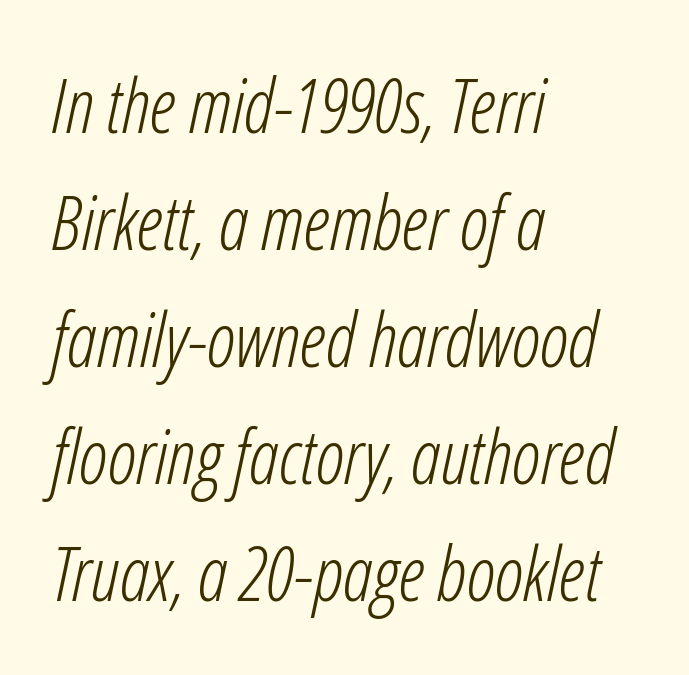
{"italic": "yes", "lean": "right", "slant_degrees": 12, "bold": "no", "weight": "light", "width": "condensed", "stroke_contrast": "low", "x_height": "medium", "monospaced": "no", "underline": "no", "align": "left", "line_spacing": "normal", "line_spacing_ratio": 1.56, "letter_spacing": "normal", "letter_spacing_em": 0.0, "glyph_px": 75}
